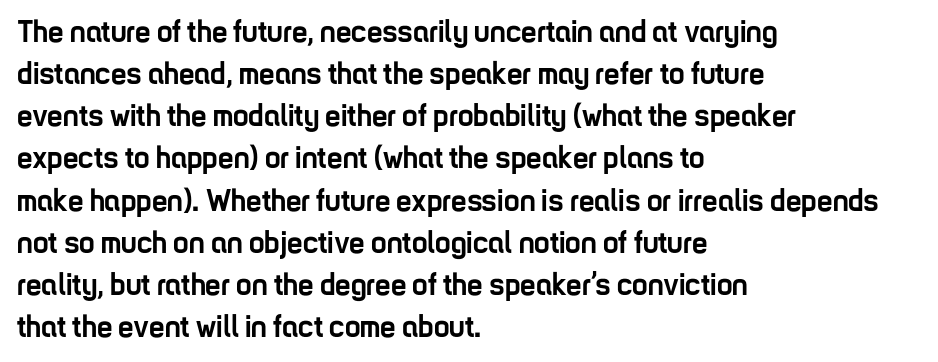
Is the type bold? Yes — the strokes are clearly thick and heavy. Has an underline been added? It has not. Is this a fixed-width face? No — the glyphs have proportional, varying widths. The type family on display is of the sans-serif kind. Is there any slant? The stems are plumb.
